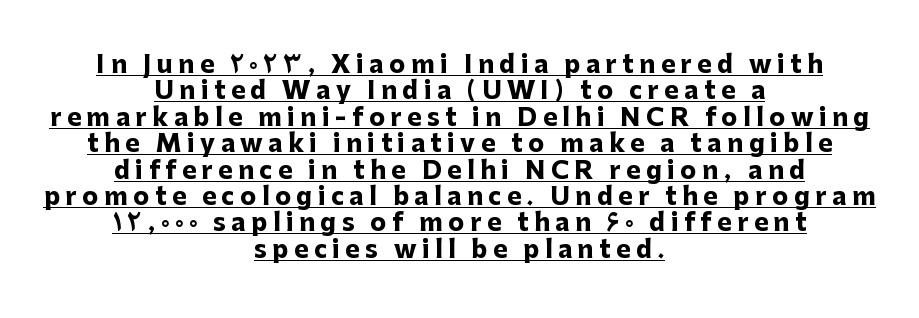
The image shows 24 px bold type, upright; set centered, tight line spacing (1.1x), unusually wide letter spacing (+0.23 em), underlined.
